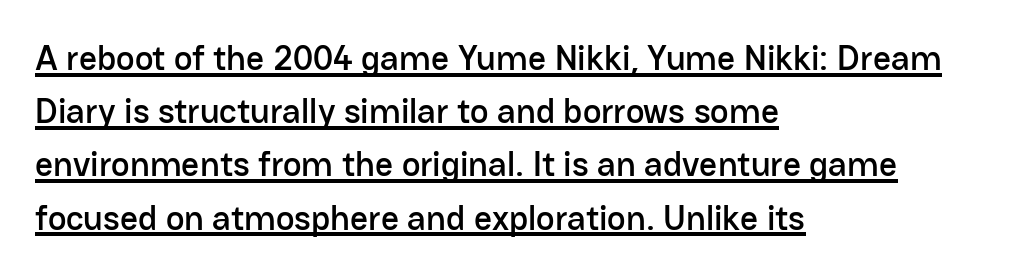
Rendered with straight, roman letterforms. Is the letter spacing exaggerated? No — it looks like the ordinary default. Spacing verdict: proportional, widths tailored to each character. The leading is moderate, giving the passage an even texture.
